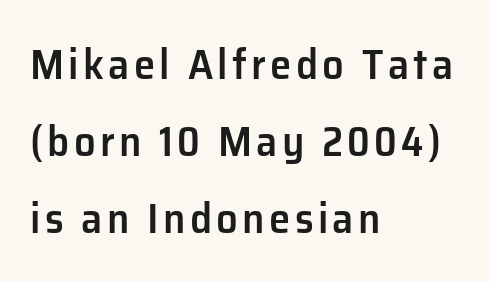
The image shows 43 px semibold sans-serif type, upright; set left-aligned, line spacing 1.79x, not underlined; low stroke contrast and a medium x-height.
